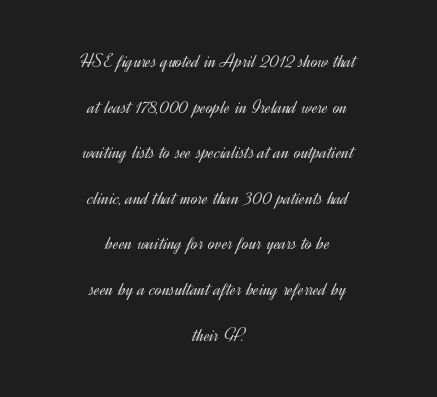
Q: Is the text bold? A: No.
Q: Is the text italic (slanted)? A: Yes.
Q: Is the text underlined? A: No.
Q: How is the paragraph aligned? A: Centered.
Q: Is the spacing between letters normal or unusually wide? A: Normal.
Q: Is the spacing between lines tight, normal or loose? A: Loose.
